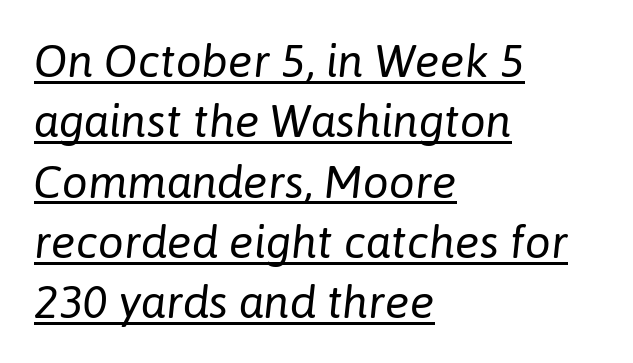
Descenders here cross a horizontal rule under the line. Spacing verdict: proportional, widths tailored to each character. Compared with ordinary roman type, these characters are visibly tilted. A normal amount of white space separates one row of letters from the next. This is not heavy type; no bold has been used.
